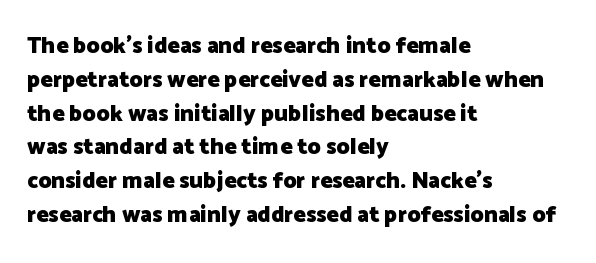
{"italic": "no", "bold": "yes", "underline": "no", "align": "left", "line_spacing": "normal", "line_spacing_ratio": 1.47, "letter_spacing": "normal", "letter_spacing_em": 0.0, "glyph_px": 23}
